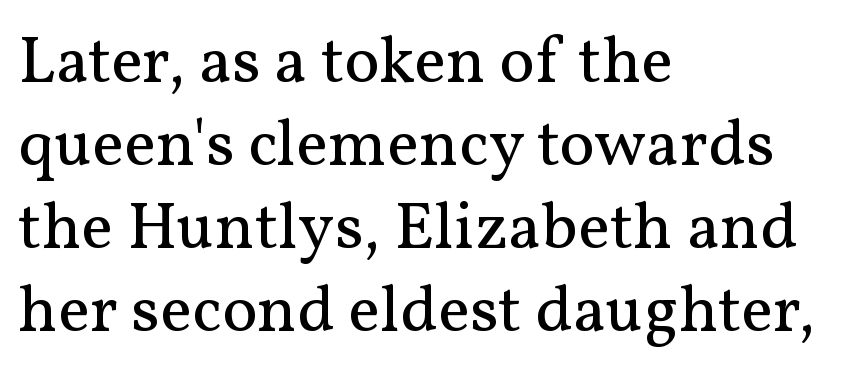
{"serif": "yes", "italic": "no", "bold": "no", "weight": "regular", "width": "normal", "stroke_contrast": "medium", "x_height": "medium", "monospaced": "no", "underline": "no", "align": "left", "line_spacing_ratio": 1.24, "letter_spacing": "normal", "letter_spacing_em": 0.0, "glyph_px": 67}
